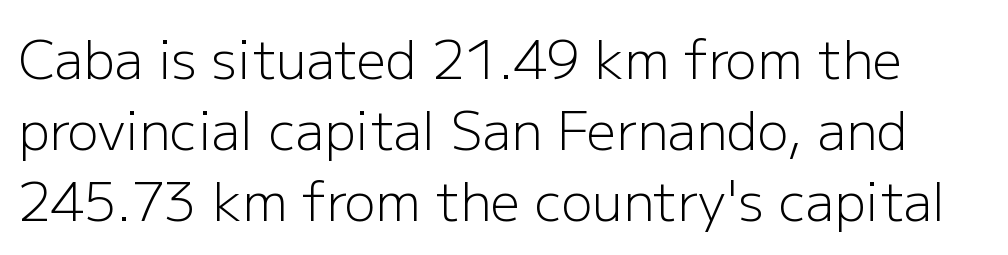
{"serif": "no", "italic": "no", "bold": "no", "weight": "light", "width": "normal", "stroke_contrast": "low", "x_height": "medium", "monospaced": "no", "underline": "no", "line_spacing": "normal", "line_spacing_ratio": 1.37, "letter_spacing": "normal", "letter_spacing_em": 0.0, "glyph_px": 52}
